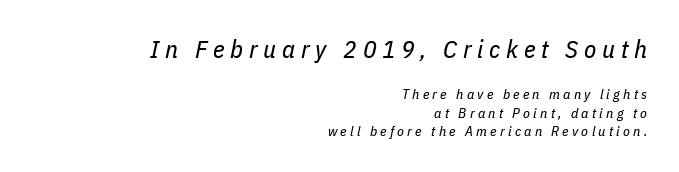
Q: Is the text bold? A: No.
Q: Is the text italic (slanted)? A: Yes, it leans right by about 11 degrees.
Q: Is the text underlined? A: No.
Q: How is the paragraph aligned? A: Right-aligned.
Q: Is the spacing between letters normal or unusually wide? A: Unusually wide.
Q: Is the spacing between lines tight, normal or loose? A: Normal.
Q: Which block of text is set in a larger size, the first (top) or the second (bottom)? A: The first (top) one.
